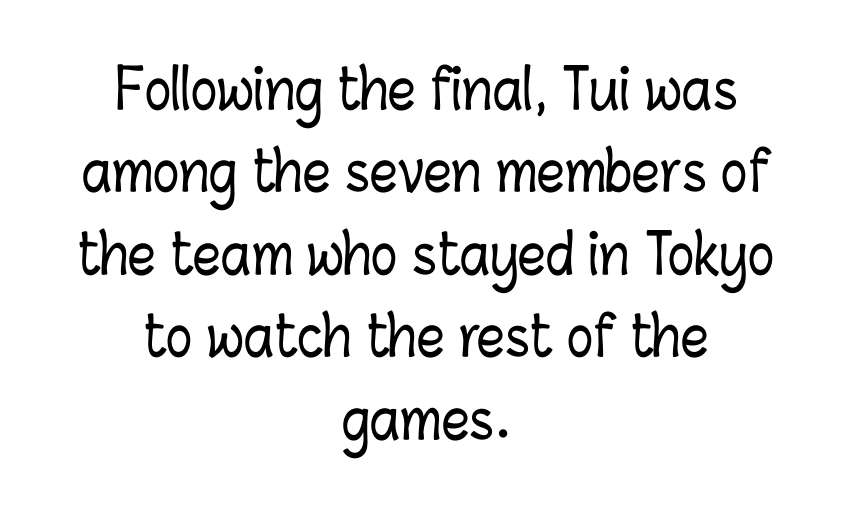
{"italic": "no", "width": "condensed", "stroke_contrast": "low", "x_height": "medium", "monospaced": "no", "underline": "no", "align": "center", "line_spacing": "normal", "line_spacing_ratio": 1.5, "letter_spacing": "normal", "letter_spacing_em": 0.0, "glyph_px": 55}
